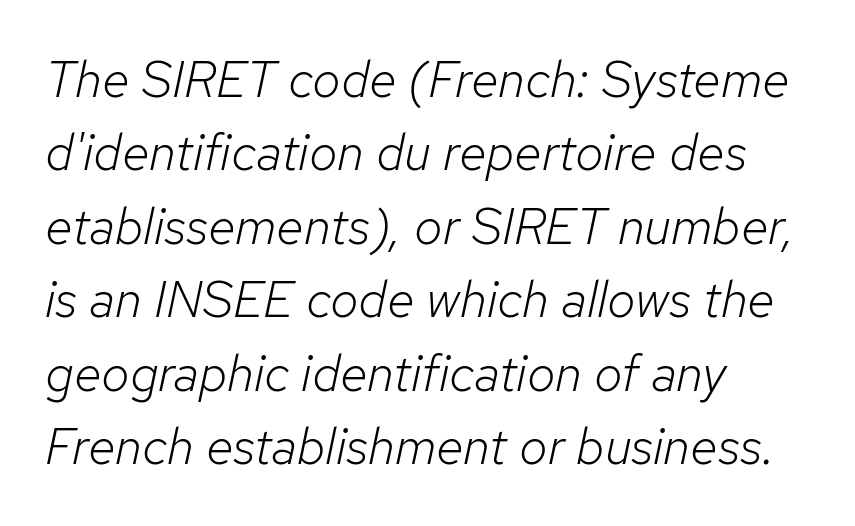
Q: Is the text bold? A: No.
Q: Is the text italic (slanted)? A: Yes, it leans right by about 12 degrees.
Q: Is the text underlined? A: No.
Q: How is the paragraph aligned? A: Left-aligned.
Q: Is the spacing between letters normal or unusually wide? A: Normal.
Q: Is the spacing between lines tight, normal or loose? A: Normal.
Q: Width (condensed, normal, or wide)? A: Normal.
Q: Stroke contrast? A: Low.
Q: x-height? A: Medium.
Q: Monospaced? A: No.
